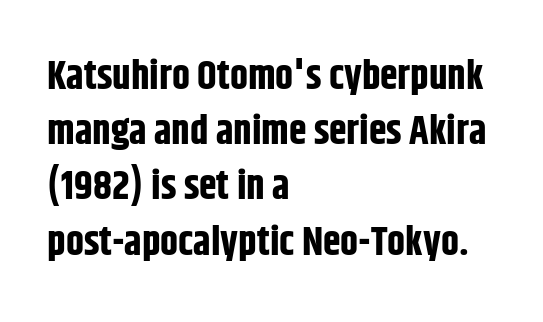
The image shows 40 px bold, condensed sans-serif type, upright; set left-aligned, normal line spacing (1.38x), normal letter spacing, not underlined; low stroke contrast and a large x-height.
